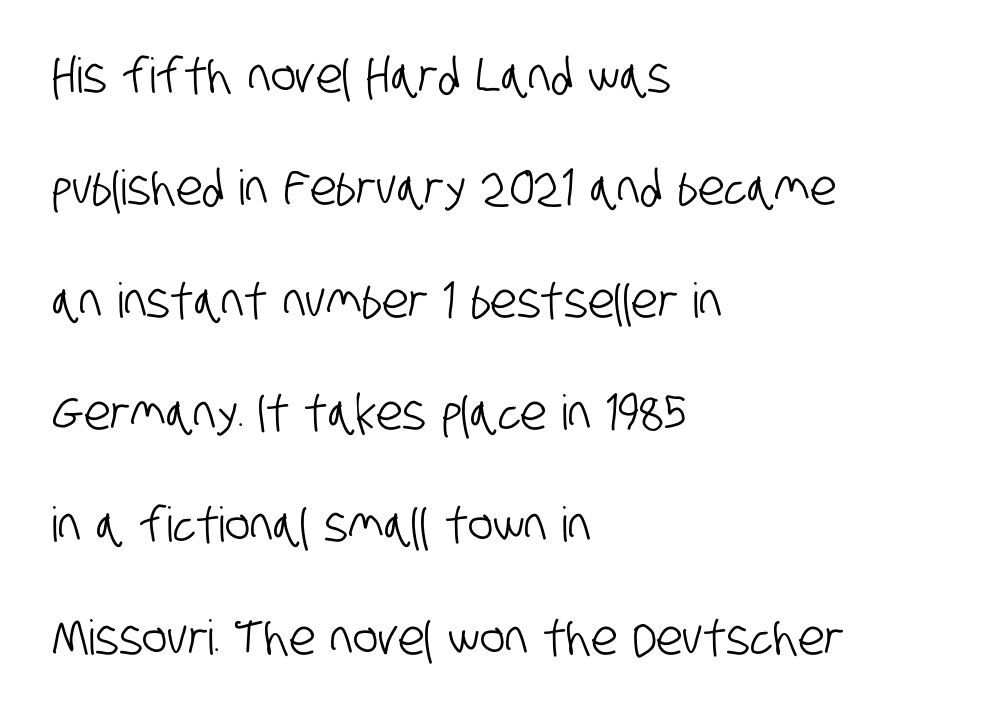
{"serif": "no", "width": "condensed", "stroke_contrast": "low", "x_height": "large", "monospaced": "no", "underline": "no", "align": "left", "line_spacing": "loose", "line_spacing_ratio": 2.34, "letter_spacing": "normal", "letter_spacing_em": 0.0, "glyph_px": 48}
